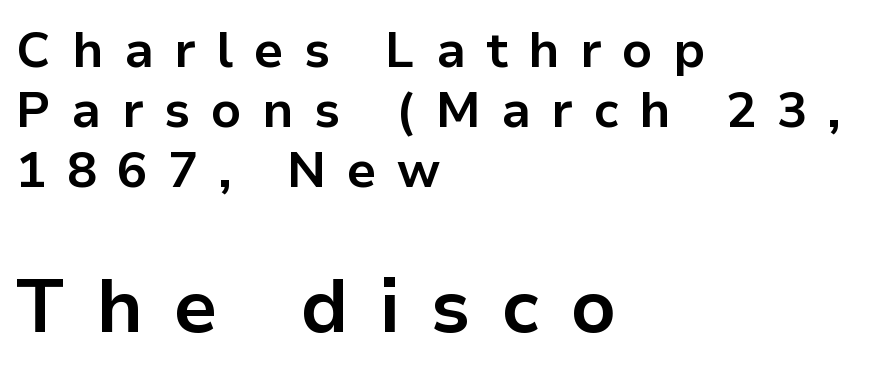
It's the straight-up-and-down kind of type. Heft: maximum for text — a bold. Font category for this specimen: sans-serif. Letters rest on an invisible, unmarked baseline. Between these two stacked blocks, the lower one wins on size. The setting favours the left margin, as ordinary paragraphs usually do.
